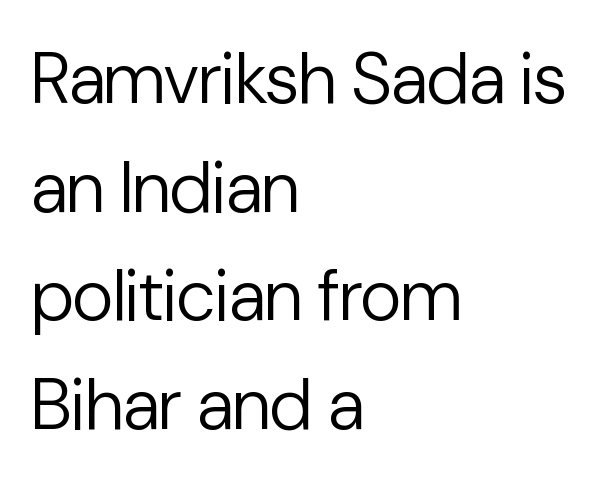
{"serif": "no", "italic": "no", "bold": "no", "weight": "regular", "width": "normal", "stroke_contrast": "low", "x_height": "medium", "monospaced": "no", "underline": "no", "align": "left", "line_spacing": "normal", "line_spacing_ratio": 1.51, "letter_spacing": "normal", "letter_spacing_em": 0.0, "glyph_px": 72}
